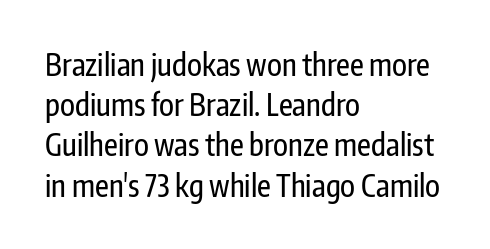
Q: Is the text italic (slanted)? A: No, it is upright.
Q: Is the typeface a serif or a sans-serif typeface? A: Sans-serif.
Q: Is the text underlined? A: No.
Q: How is the paragraph aligned? A: Left-aligned.
Q: Is the spacing between letters normal or unusually wide? A: Normal.
Q: Is the spacing between lines tight, normal or loose? A: Normal.
Q: Width (condensed, normal, or wide)? A: Condensed.
Q: Stroke contrast? A: Low.
Q: x-height? A: Medium.
Q: Monospaced? A: No.
